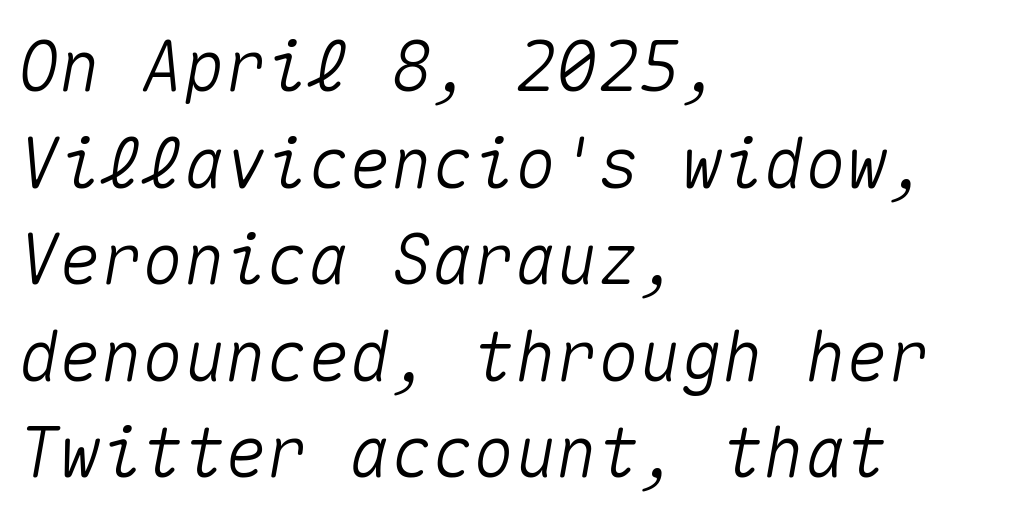
The image shows 69 px text type, italic (leaning right), monospaced; set left-aligned, normal line spacing (1.4x), normal letter spacing, not underlined; medium stroke contrast and a medium x-height.
